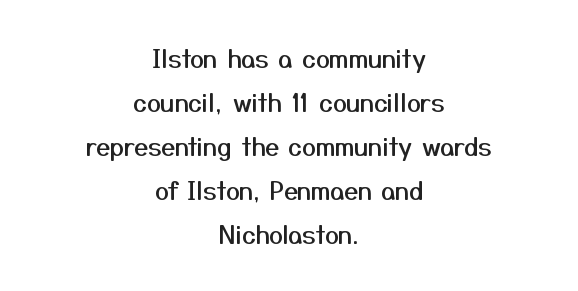
Q: Is the text italic (slanted)? A: No, it is upright.
Q: Is the text underlined? A: No.
Q: How is the paragraph aligned? A: Centered.
Q: Is the spacing between letters normal or unusually wide? A: Normal.
